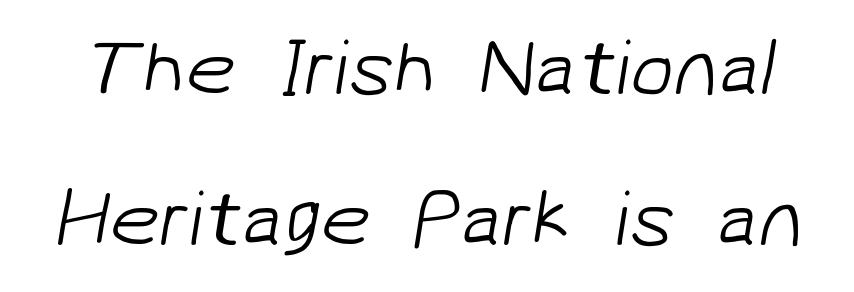
The image shows 80 px light sans-serif type; set line spacing 1.89x, normal letter spacing, not underlined; low stroke contrast and a medium x-height.
